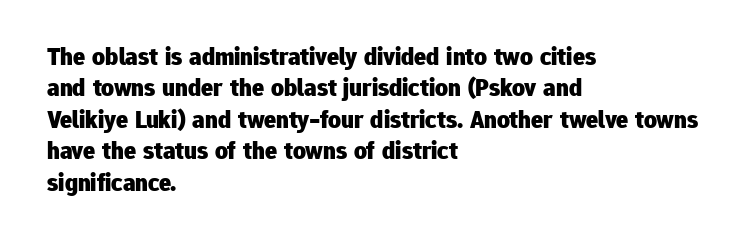
The image shows 25 px bold type, upright; set left-aligned, normal line spacing (1.26x), normal letter spacing, not underlined.
